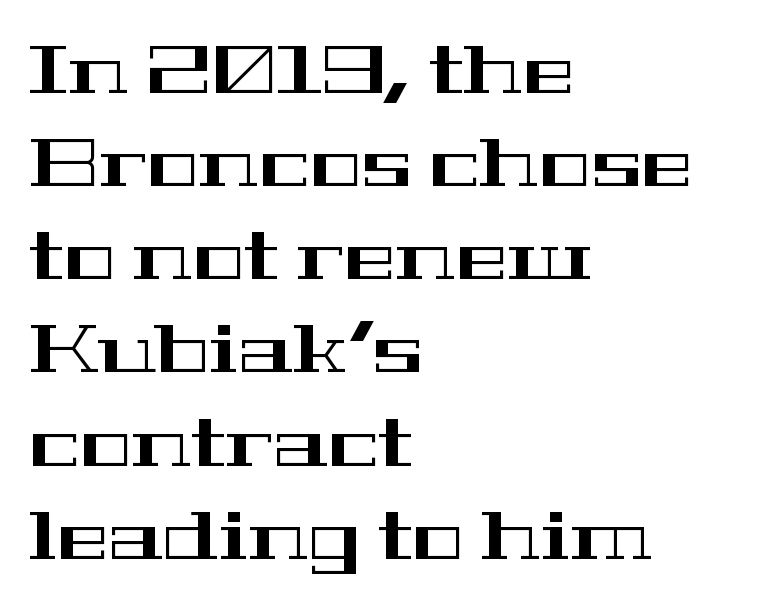
The image shows 69 px wide serif type, upright; set left-aligned, normal line spacing (1.35x), normal letter spacing, not underlined; high stroke contrast and a medium x-height.
